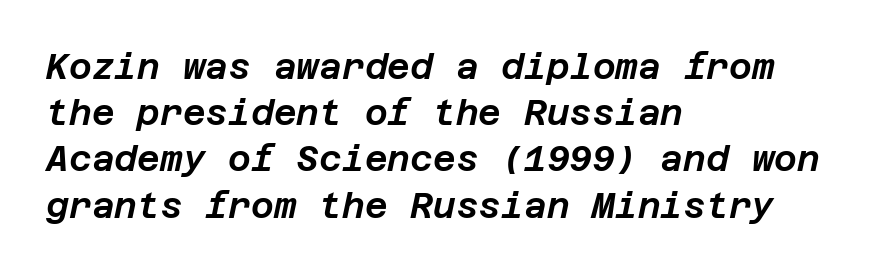
These lines keep a tight, regular rhythm from letter to letter. The axis of the letterforms is tilted away from vertical. The passage shown is not underscored anywhere. The rows are spaced the way most documents space them.
